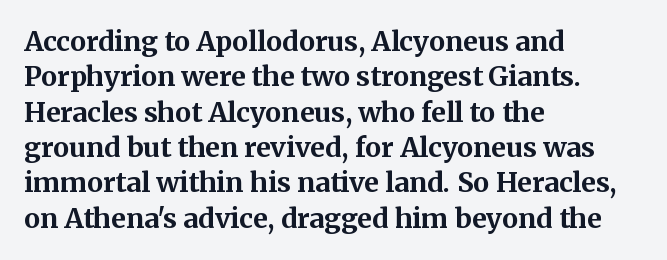
Q: Is the text bold? A: Yes.
Q: Is the text italic (slanted)? A: No, it is upright.
Q: Is the text underlined? A: No.
Q: How is the paragraph aligned? A: Left-aligned.
Q: Is the spacing between letters normal or unusually wide? A: Normal.
Q: Is the spacing between lines tight, normal or loose? A: Normal.
